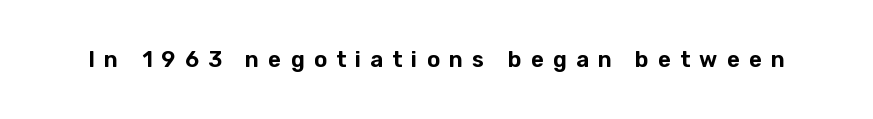
Short note: letters widely spaced. Characters remain perfectly vertical along every line. The strip under each line holds only bare page.
